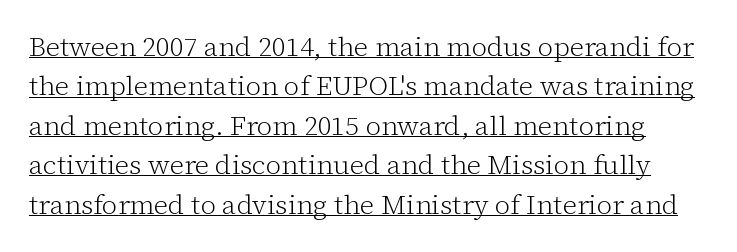
The image shows 27 px text type, upright; set normal line spacing (1.46x), normal letter spacing, underlined.
